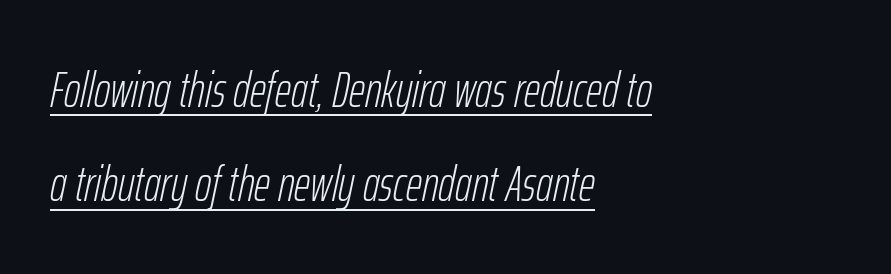
The image shows 50 px light, condensed type, italic (leaning right); set left-aligned, line spacing 1.89x, normal letter spacing, underlined; low stroke contrast and a medium x-height.
